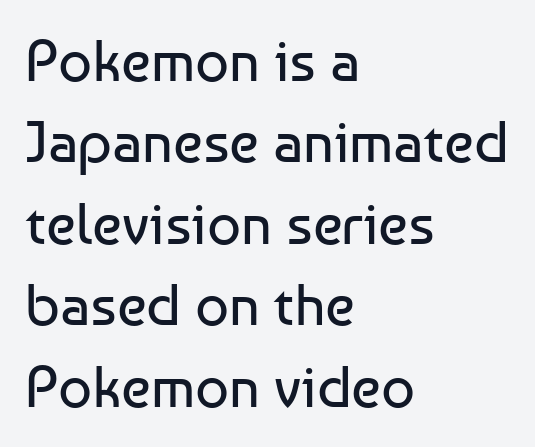
{"serif": "no", "italic": "no", "bold": "no", "weight": "regular", "width": "normal", "stroke_contrast": "low", "x_height": "medium", "monospaced": "no", "underline": "no", "align": "left", "line_spacing": "normal", "line_spacing_ratio": 1.38, "letter_spacing": "normal", "letter_spacing_em": 0.0, "glyph_px": 59}
